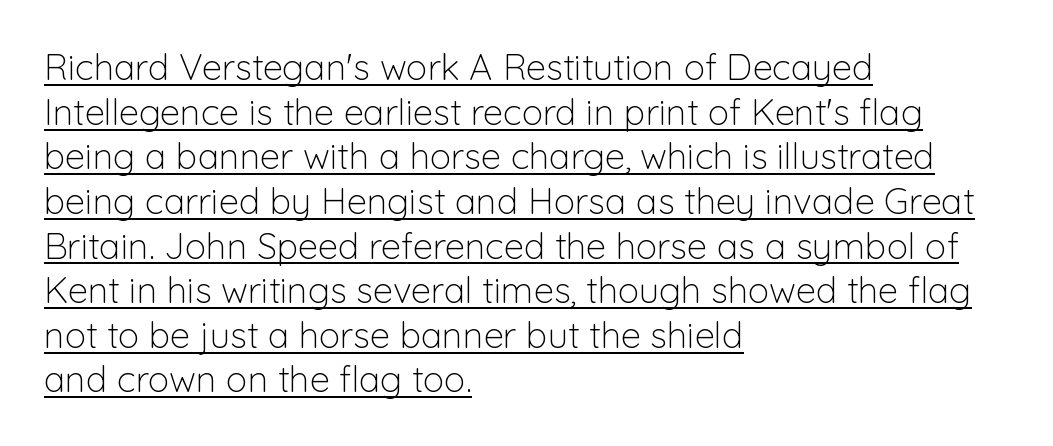
The compositor pushed each line to the left boundary. A typesetter would mark this as roman, not italic. Caption: lettering with a line underneath. No chunkiness to these letters — they're not bold. Observe the absence of serifs on each vertical stroke in this sample. Tracking value appears to be zero — textbook default spacing.
